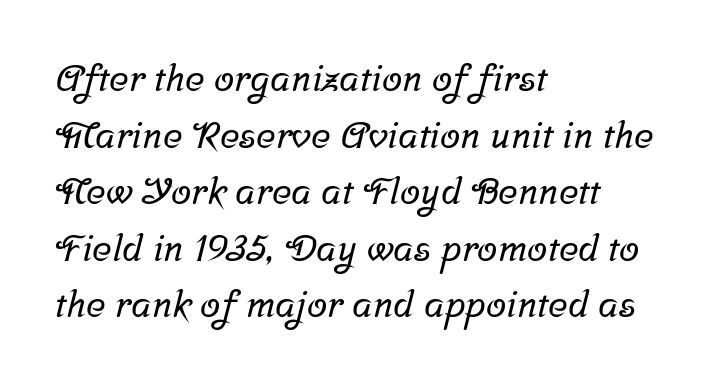
{"width": "normal", "stroke_contrast": "low", "x_height": "medium", "monospaced": "no", "underline": "no", "align": "left", "line_spacing": "normal", "line_spacing_ratio": 1.53, "letter_spacing": "normal", "letter_spacing_em": 0.0, "glyph_px": 37}
